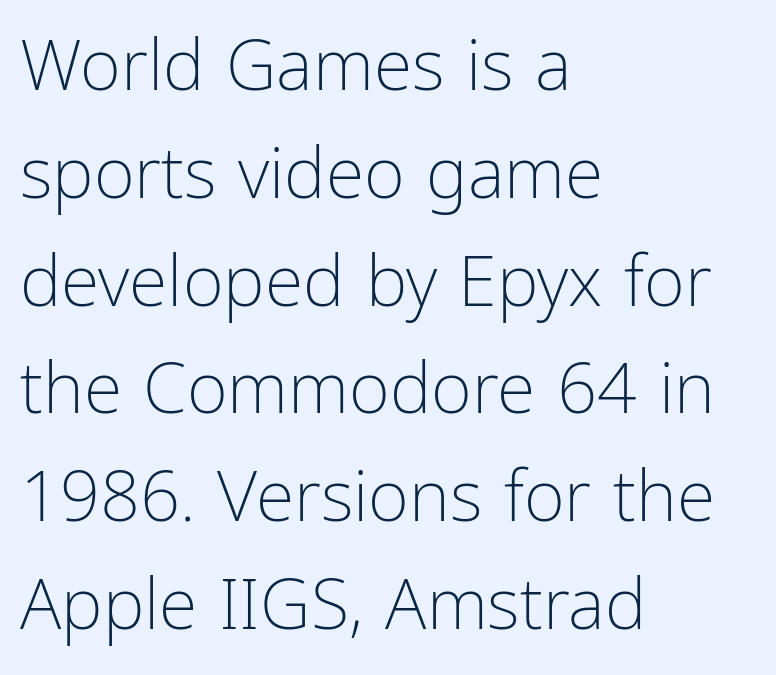
{"serif": "no", "italic": "no", "bold": "no", "weight": "light", "width": "condensed", "stroke_contrast": "low", "x_height": "medium", "monospaced": "no", "underline": "no", "align": "left", "line_spacing": "normal", "line_spacing_ratio": 1.54, "letter_spacing": "normal", "letter_spacing_em": 0.0, "glyph_px": 70}
